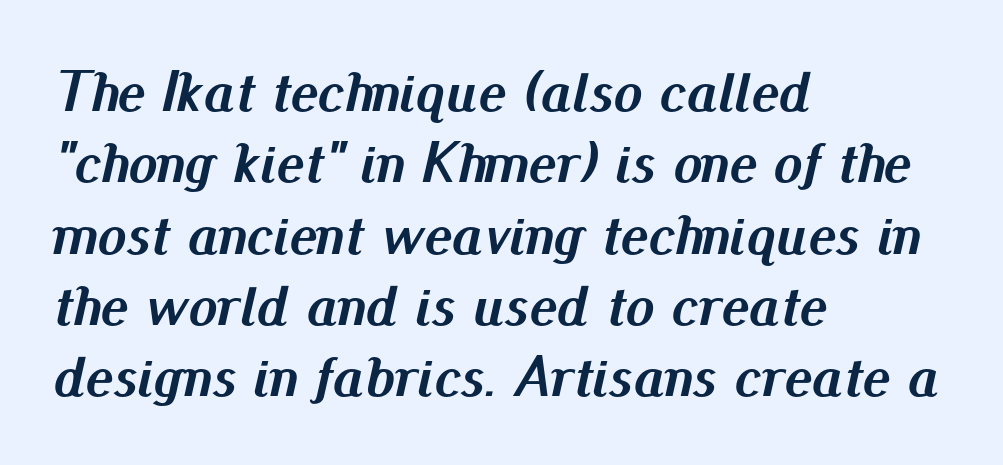
The image shows 58 px semibold type, italic (leaning right); set left-aligned, line spacing 1.23x, normal letter spacing, not underlined; medium stroke contrast and a small x-height.
